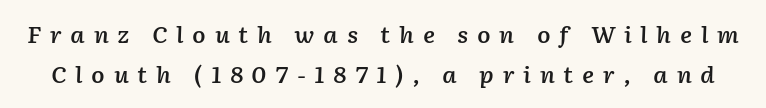
{"italic": "yes", "lean": "right", "slant_degrees": 2, "bold": "semi", "underline": "no", "line_spacing_ratio": 1.82, "letter_spacing": "wide", "letter_spacing_em": 0.39, "glyph_px": 22}
